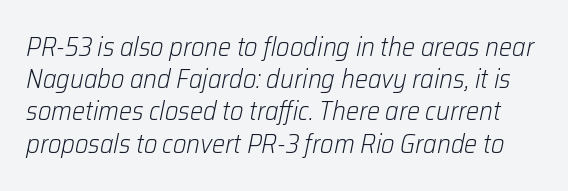
Tracking value appears to be zero — textbook default spacing. Bare-footed words on every line. The strokes carry an ordinary text weight at most. The axis of the letterforms is tilted away from vertical.
